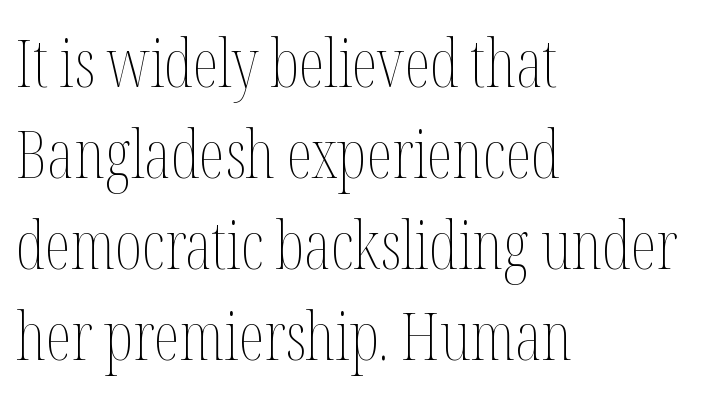
Visually the block forms a straight wall on the left and a jagged coastline on the right. You can tell it's not italic because the verticals are truly vertical. The line-height multiplier appears to be the usual default. The glyphs are unaccompanied by any horizontal stroke below them. The weight tops out at a normal text grade. Character widths vary here, with narrow letters taking less room than wide ones.
